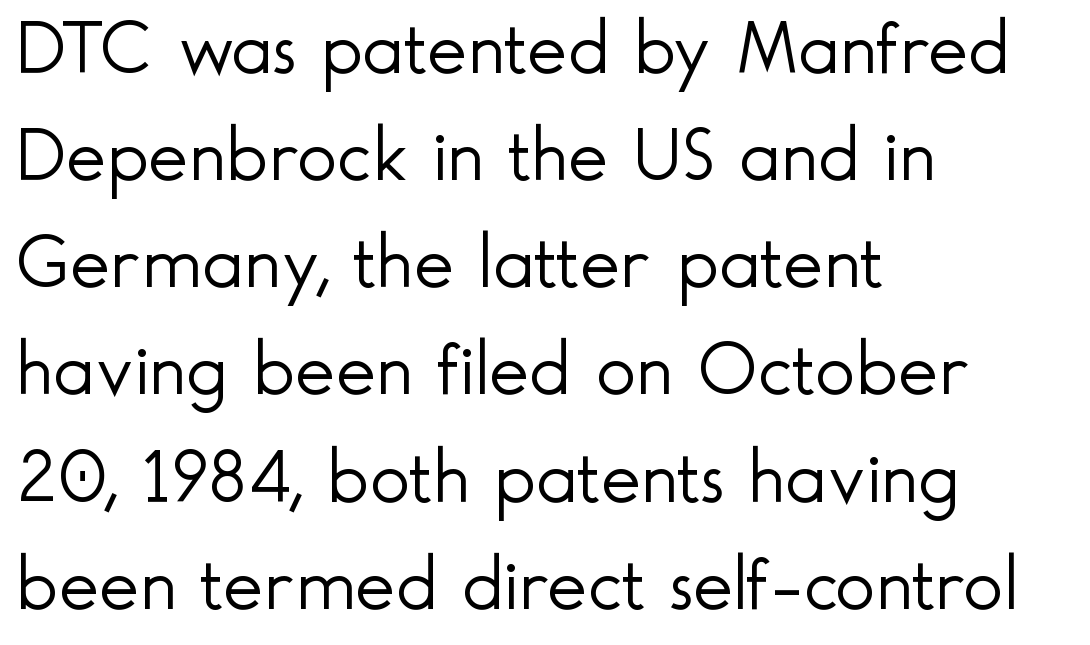
Q: Is the text bold? A: No.
Q: Is the text italic (slanted)? A: No, it is upright.
Q: Is the typeface a serif or a sans-serif typeface? A: Sans-serif.
Q: Is the text underlined? A: No.
Q: How is the paragraph aligned? A: Left-aligned.
Q: Is the spacing between letters normal or unusually wide? A: Normal.
Q: Is the spacing between lines tight, normal or loose? A: Normal.
Q: Width (condensed, normal, or wide)? A: Normal.
Q: x-height? A: Small.
Q: Monospaced? A: No.
